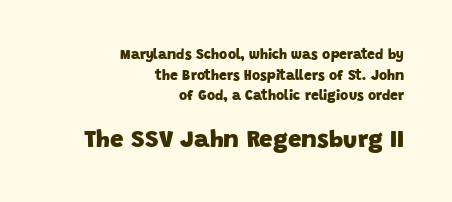
{"bold": "yes", "underline": "no", "align": "right", "line_spacing": "normal", "line_spacing_ratio": 1.47, "letter_spacing": "normal", "letter_spacing_em": 0.0, "larger_block": "second", "size_ratio": 1.71, "glyph_px": 24}
